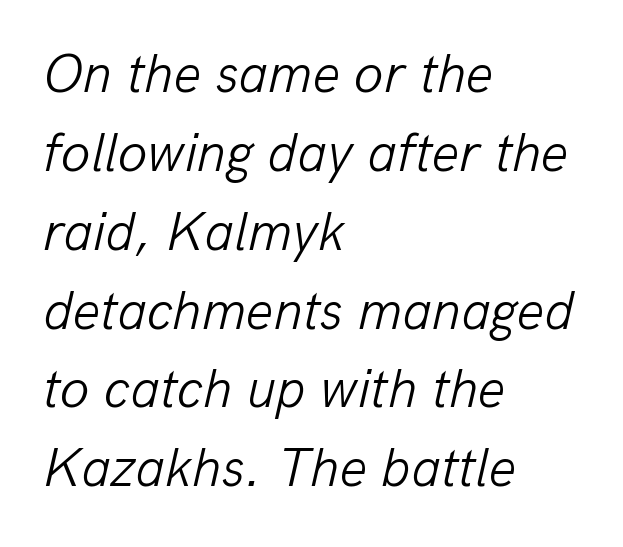
The image shows 54 px light type, italic (leaning right); set left-aligned, normal line spacing (1.46x), normal letter spacing, not underlined; low stroke contrast and a medium x-height.
